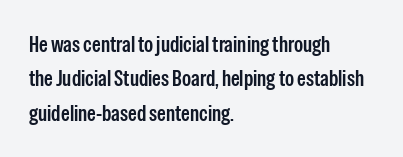
The image shows 22 px text type, upright; set left-aligned, normal line spacing (1.56x), normal letter spacing, not underlined.
